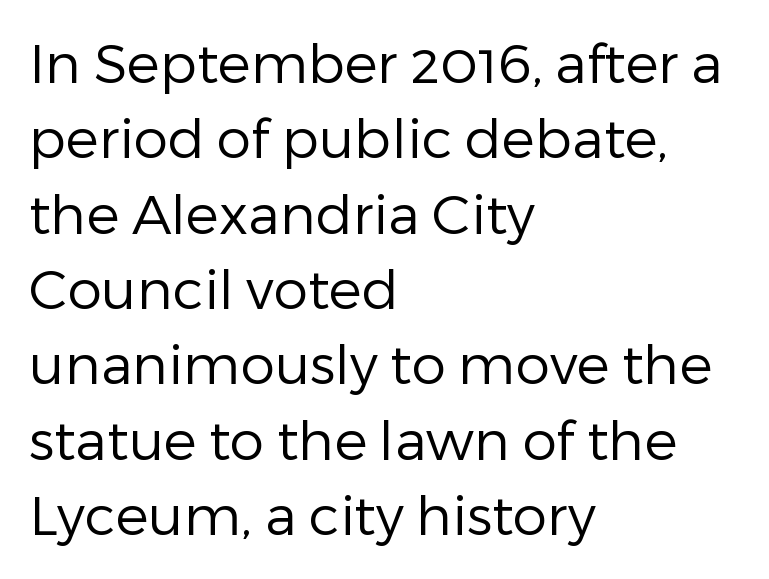
{"serif": "no", "italic": "no", "bold": "no", "weight": "regular", "width": "normal", "stroke_contrast": "low", "x_height": "medium", "monospaced": "no", "underline": "no", "align": "left", "line_spacing": "normal", "line_spacing_ratio": 1.37, "letter_spacing": "normal", "letter_spacing_em": 0.0, "glyph_px": 55}
